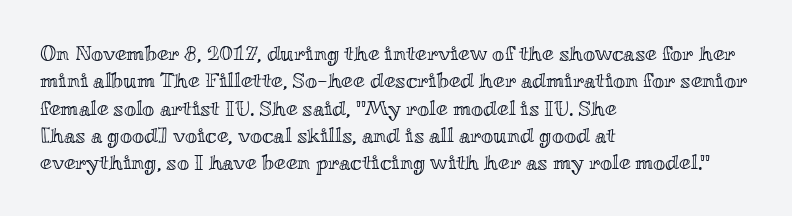
You could call the tracking neutral — neither tight nor loose. Honestly, there is no underline to notice here at all. This is roman type, the default non-slanted kind. Compared with a centered layout, this one pins lines to the left instead. Interline gaps are of average width in this sample.
